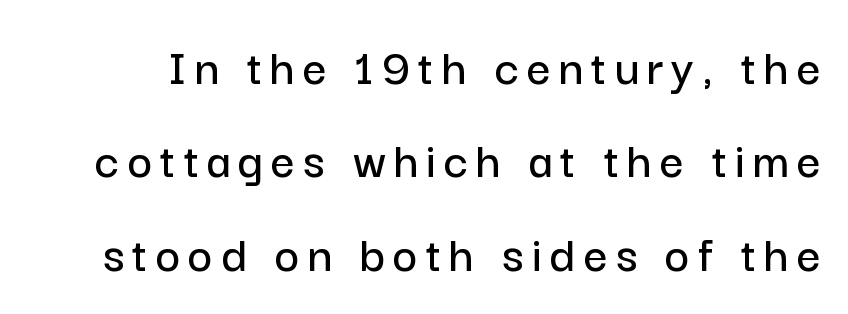
Q: Is the text italic (slanted)? A: No, it is upright.
Q: Is the typeface a serif or a sans-serif typeface? A: Sans-serif.
Q: Is the text underlined? A: No.
Q: Width (condensed, normal, or wide)? A: Normal.
Q: Stroke contrast? A: Low.
Q: x-height? A: Medium.
Q: Monospaced? A: No.
